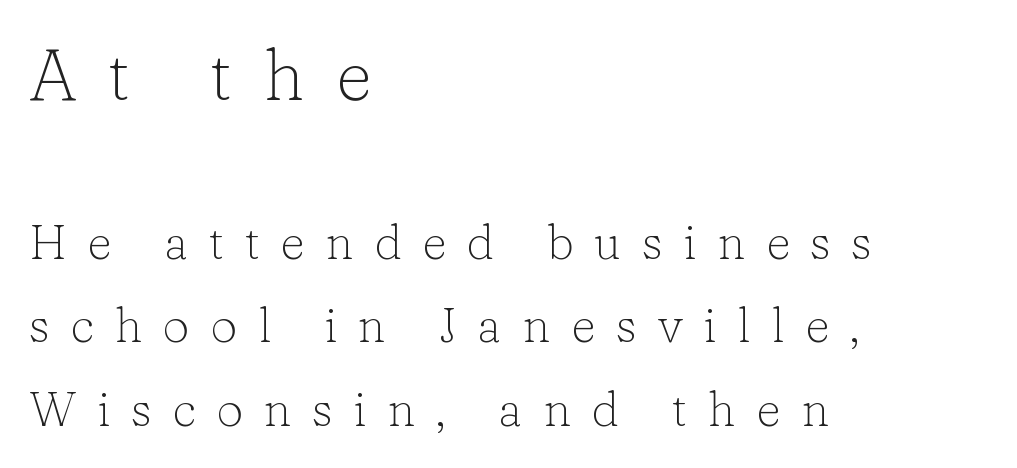
Decoration check: the copy has no underline. Leftover space on each line is placed entirely after the last word. Stems and bowls with no extra thickness — not bold. The type sits square on the baseline with zero lean. Do the characters align in a grid? No, the font is proportional. This rendering employs a face with finishing strokes, i.e., a serif.
